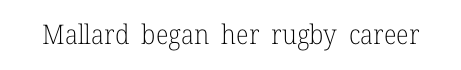
{"italic": "no", "bold": "no", "underline": "no", "letter_spacing": "normal", "letter_spacing_em": 0.0, "glyph_px": 27}
